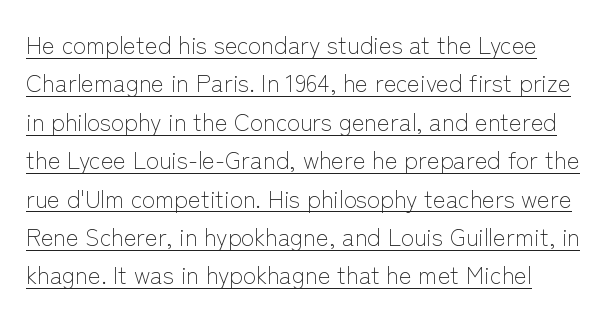
This sample uses plain, unmodified letter spacing. This sample uses an upright cut, with every glyph sitting square on the baseline. Vertical spacing — default. The rendering uses the underline text-decoration.
